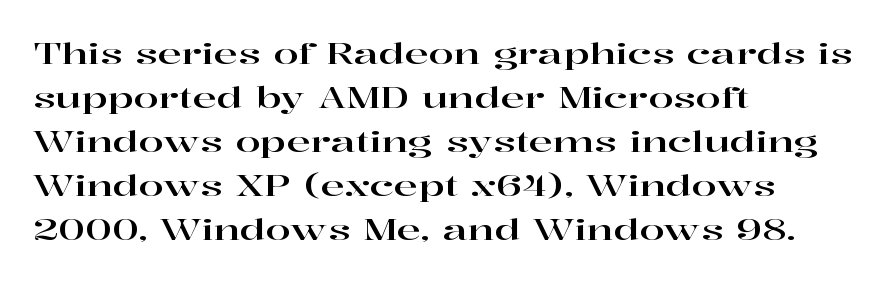
{"serif": "yes", "italic": "no", "width": "wide", "stroke_contrast": "high", "x_height": "medium", "monospaced": "no", "underline": "no", "align": "left", "line_spacing": "normal", "line_spacing_ratio": 1.52, "letter_spacing": "normal", "letter_spacing_em": 0.0, "glyph_px": 29}
